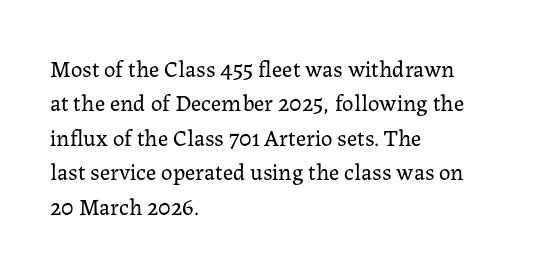
{"italic": "no", "bold": "no", "underline": "no", "align": "left", "line_spacing": "normal", "line_spacing_ratio": 1.5, "letter_spacing": "normal", "letter_spacing_em": 0.0, "glyph_px": 23}
